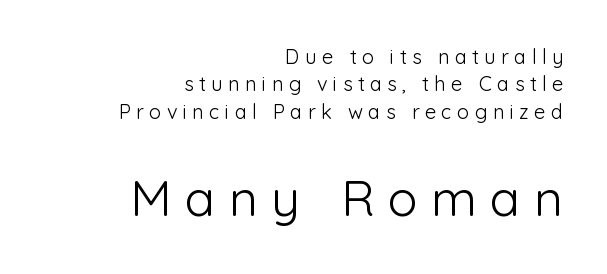
Q: Is the text bold? A: No.
Q: Is the text italic (slanted)? A: No, it is upright.
Q: Is the typeface a serif or a sans-serif typeface? A: Sans-serif.
Q: Is the text underlined? A: No.
Q: How is the paragraph aligned? A: Right-aligned.
Q: Is the spacing between letters normal or unusually wide? A: Unusually wide.
Q: Is the spacing between lines tight, normal or loose? A: Normal.
Q: Which block of text is set in a larger size, the first (top) or the second (bottom)? A: The second (bottom) one.
Q: Width (condensed, normal, or wide)? A: Normal.
Q: Stroke contrast? A: Low.
Q: x-height? A: Medium.
Q: Monospaced? A: No.
